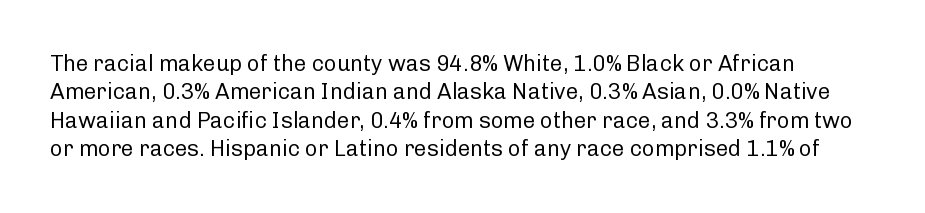
Does the lettering tilt? It doesn't — this is upright. Does extra space separate the letters? No, they use regular spacing. Whoever set this chose a conventional vertical rhythm. The foot of each line stays bare and open. The font sits on the lighter half of the weight spectrum, regular included.
